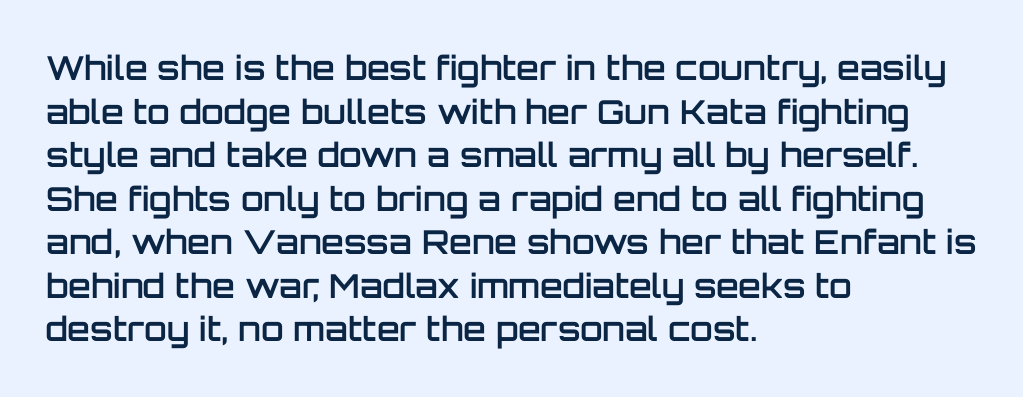
The image shows 33 px semibold sans-serif type, upright; set left-aligned, normal line spacing (1.32x), normal letter spacing, not underlined; low stroke contrast and a large x-height.
